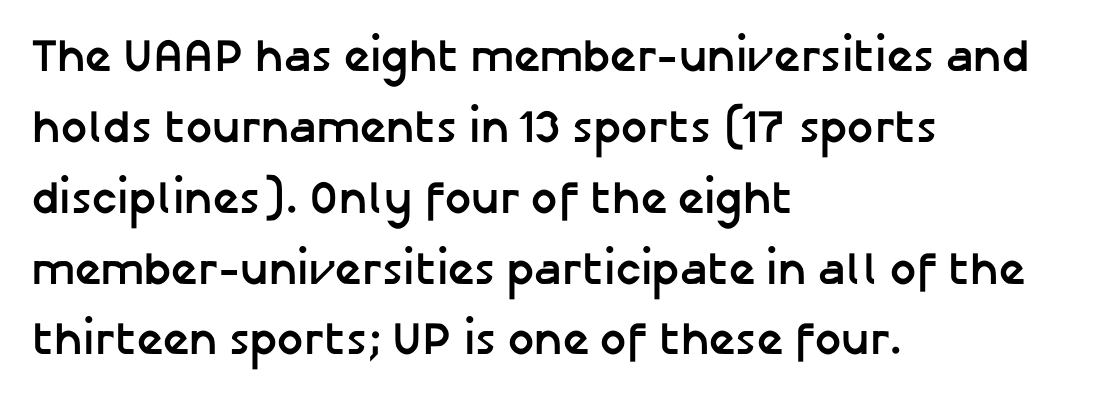
Q: Is the text bold? A: Yes.
Q: Is the text italic (slanted)? A: No, it is upright.
Q: Is the typeface a serif or a sans-serif typeface? A: Sans-serif.
Q: Is the text underlined? A: No.
Q: How is the paragraph aligned? A: Left-aligned.
Q: Is the spacing between letters normal or unusually wide? A: Normal.
Q: Is the spacing between lines tight, normal or loose? A: Normal.
Q: Width (condensed, normal, or wide)? A: Normal.
Q: Stroke contrast? A: Low.
Q: x-height? A: Medium.
Q: Monospaced? A: No.
